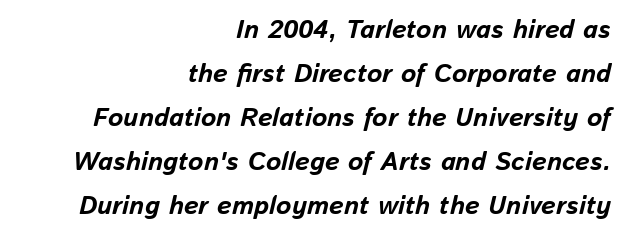
Q: Is the text bold? A: Yes.
Q: Is the text italic (slanted)? A: Yes, it leans right by about 13 degrees.
Q: Is the text underlined? A: No.
Q: How is the paragraph aligned? A: Right-aligned.
Q: Is the spacing between letters normal or unusually wide? A: Normal.
Q: Is the spacing between lines tight, normal or loose? A: Normal.
